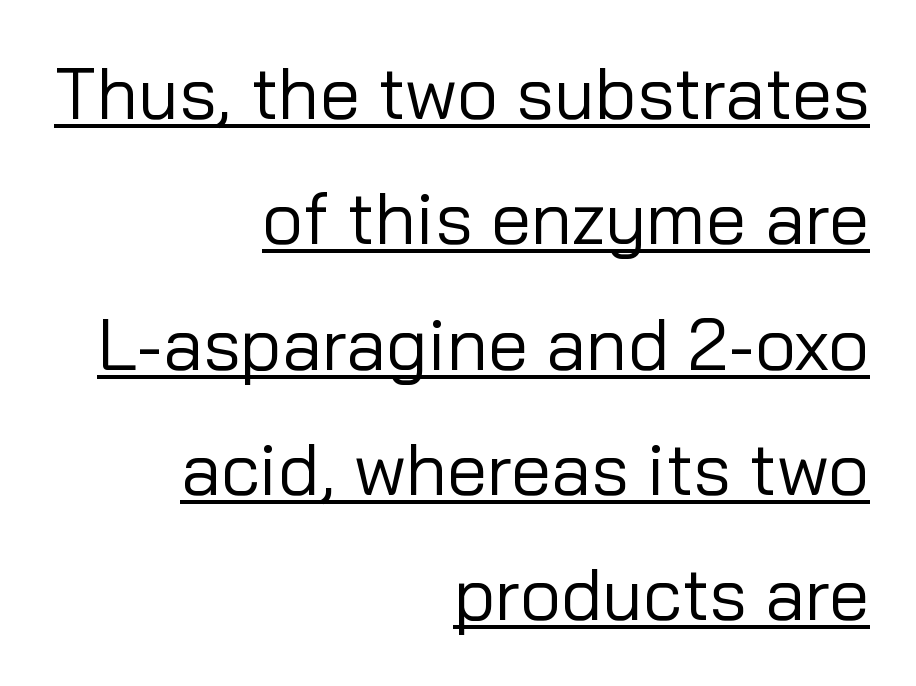
The letters look calm and open, with moderate or lighter stems. Each word holds together tightly as a unit, with standard inter-letter gaps. Type style note: lacks serifs. Each letter keeps its own natural width here, so spacing adapts to shape. You can tell it's not italic because the verticals are truly vertical. The ragged edge is on the left, which tells us the setting is flush right.
